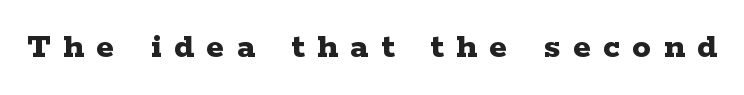
{"serif": "yes", "italic": "no", "bold": "yes", "weight": "bold", "width": "wide", "stroke_contrast": "low", "x_height": "medium", "monospaced": "no", "underline": "no", "letter_spacing": "wide", "letter_spacing_em": 0.34, "glyph_px": 37}
